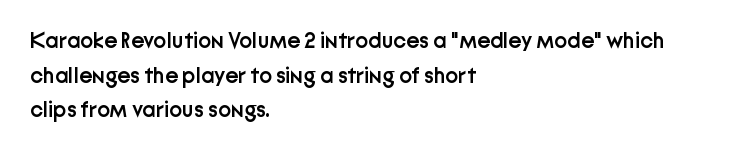
Q: Is the text bold? A: Semi-bold.
Q: Is the text italic (slanted)? A: No, it is upright.
Q: Is the text underlined? A: No.
Q: How is the paragraph aligned? A: Left-aligned.
Q: Is the spacing between letters normal or unusually wide? A: Normal.
Q: Is the spacing between lines tight, normal or loose? A: Normal.
